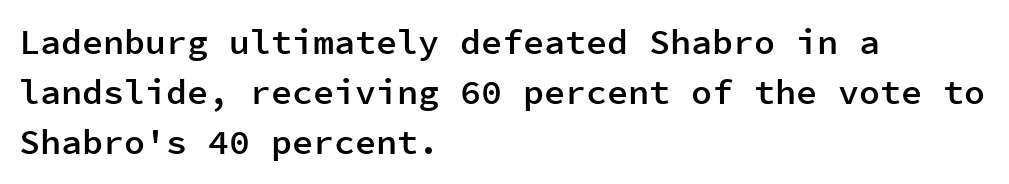
Q: Is the text bold? A: Semi-bold.
Q: Is the text italic (slanted)? A: No, it is upright.
Q: Is the typeface a serif or a sans-serif typeface? A: Sans-serif.
Q: Is the text underlined? A: No.
Q: How is the paragraph aligned? A: Left-aligned.
Q: Is the spacing between letters normal or unusually wide? A: Normal.
Q: Is the spacing between lines tight, normal or loose? A: Normal.
Q: Width (condensed, normal, or wide)? A: Normal.
Q: Stroke contrast? A: Low.
Q: x-height? A: Medium.
Q: Monospaced? A: Yes.
